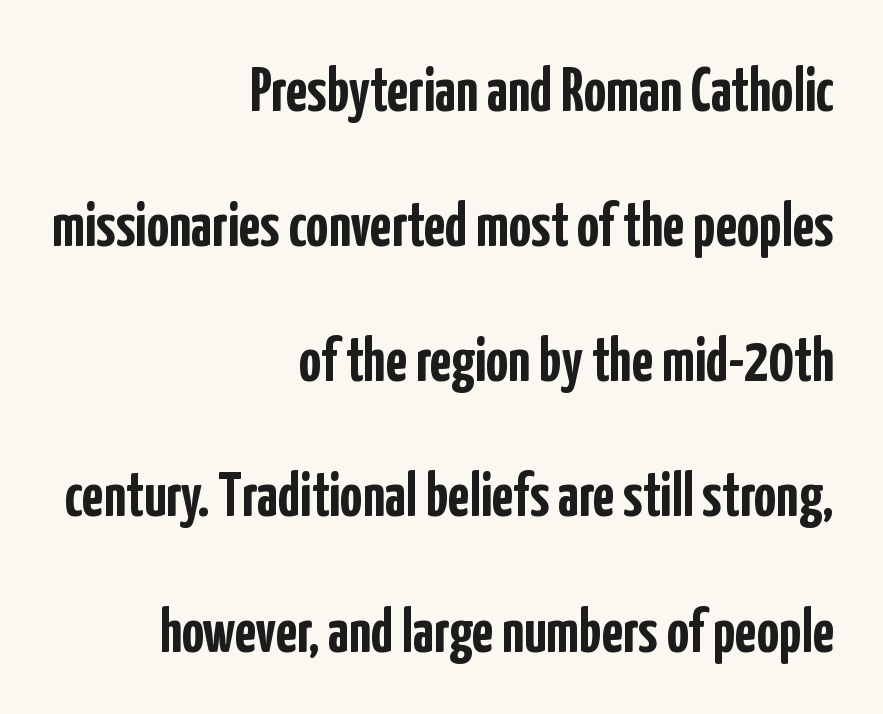
The image shows 62 px semibold, condensed sans-serif type, upright; set right-aligned, loose line spacing (2.18x), normal letter spacing, not underlined; low stroke contrast and a medium x-height.
